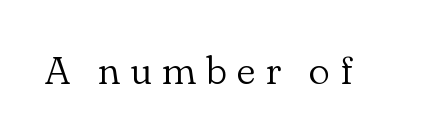
{"serif": "yes", "italic": "no", "bold": "no", "weight": "light", "width": "normal", "stroke_contrast": "low", "x_height": "small", "monospaced": "no", "underline": "no", "letter_spacing": "wide", "letter_spacing_em": 0.25, "glyph_px": 40}
